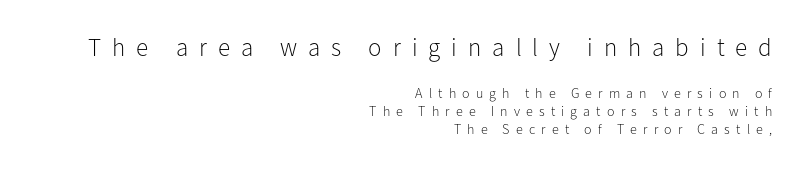
The image shows 25 px text type, upright; set right-aligned, normal line spacing (1.31x), unusually wide letter spacing (+0.44 em), not underlined; the first (top) block is 1.79x larger.
